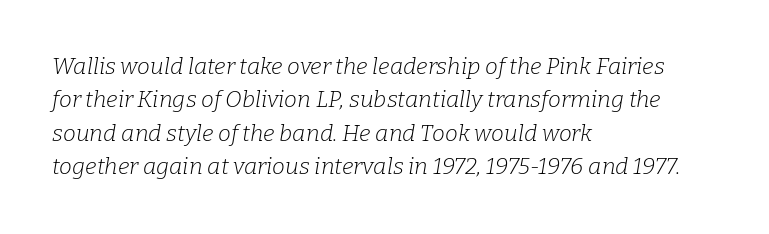
The image shows 23 px text type, italic (leaning right); set left-aligned, normal line spacing (1.45x), normal letter spacing, not underlined.
